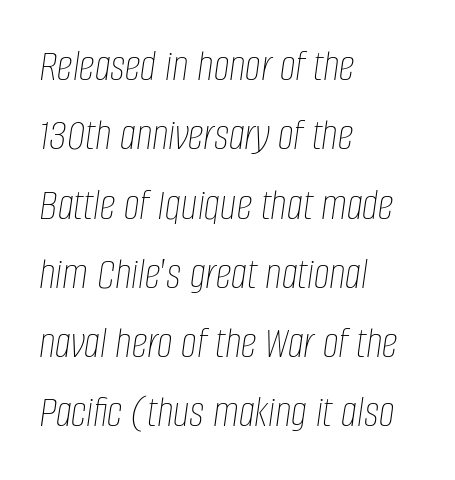
Q: Is the text bold? A: No.
Q: Is the text italic (slanted)? A: Yes, it leans right by about 8 degrees.
Q: Is the text underlined? A: No.
Q: How is the paragraph aligned? A: Left-aligned.
Q: Is the spacing between letters normal or unusually wide? A: Normal.
Q: Is the spacing between lines tight, normal or loose? A: Normal.
Q: Width (condensed, normal, or wide)? A: Condensed.
Q: Stroke contrast? A: Low.
Q: x-height? A: Large.
Q: Monospaced? A: No.
